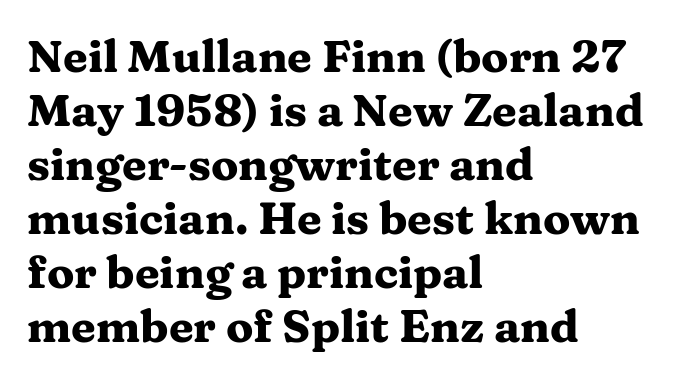
{"serif": "yes", "italic": "no", "bold": "yes", "weight": "heavy", "width": "wide", "stroke_contrast": "medium", "x_height": "medium", "monospaced": "no", "underline": "no", "align": "left", "line_spacing_ratio": 1.2, "letter_spacing": "normal", "letter_spacing_em": 0.0, "glyph_px": 45}
